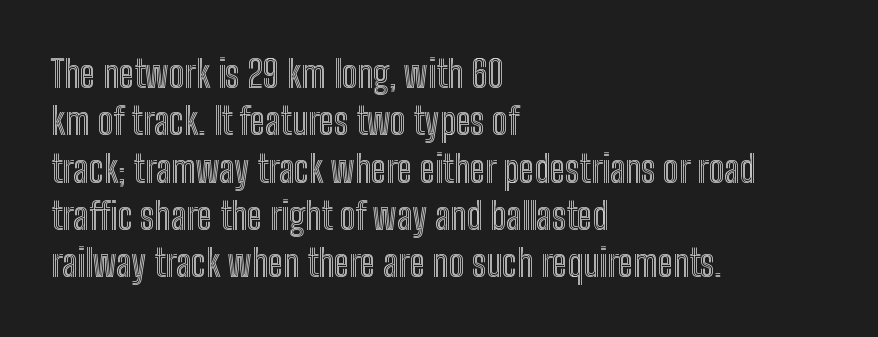
The image shows 37 px condensed type, upright; set left-aligned, normal line spacing (1.28x), normal letter spacing, not underlined; a medium x-height.
